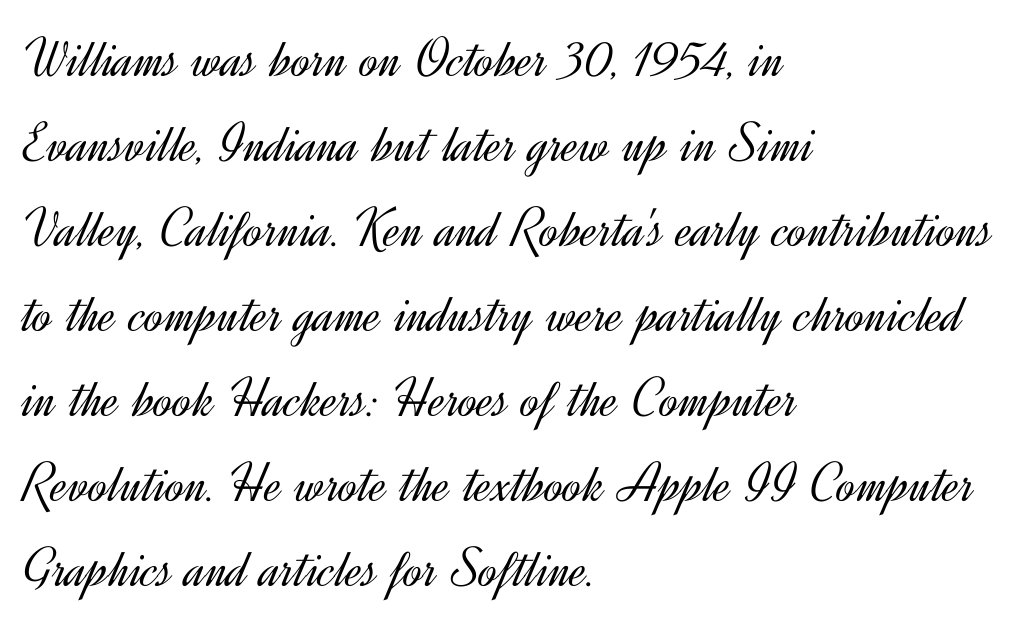
The image shows 57 px light sans-serif type; set left-aligned, normal line spacing (1.49x), normal letter spacing, not underlined; a small x-height.
